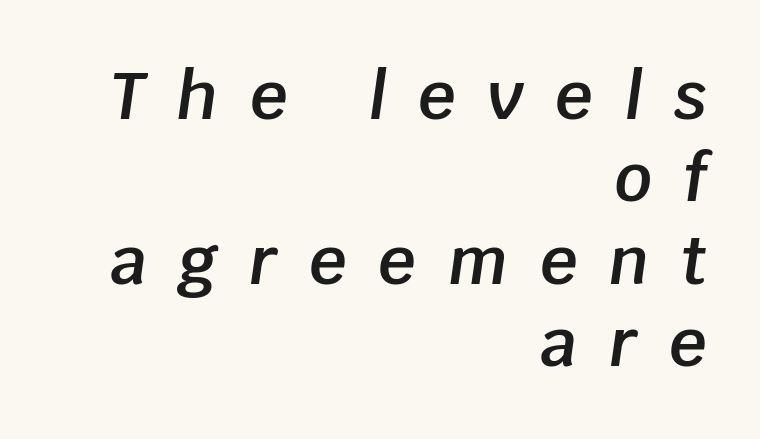
{"italic": "yes", "lean": "right", "slant_degrees": 8, "bold": "semi", "weight": "semibold", "width": "normal", "stroke_contrast": "low", "x_height": "large", "monospaced": "no", "underline": "no", "align": "right", "line_spacing": "normal", "line_spacing_ratio": 1.25, "letter_spacing": "wide", "letter_spacing_em": 0.48, "glyph_px": 66}
